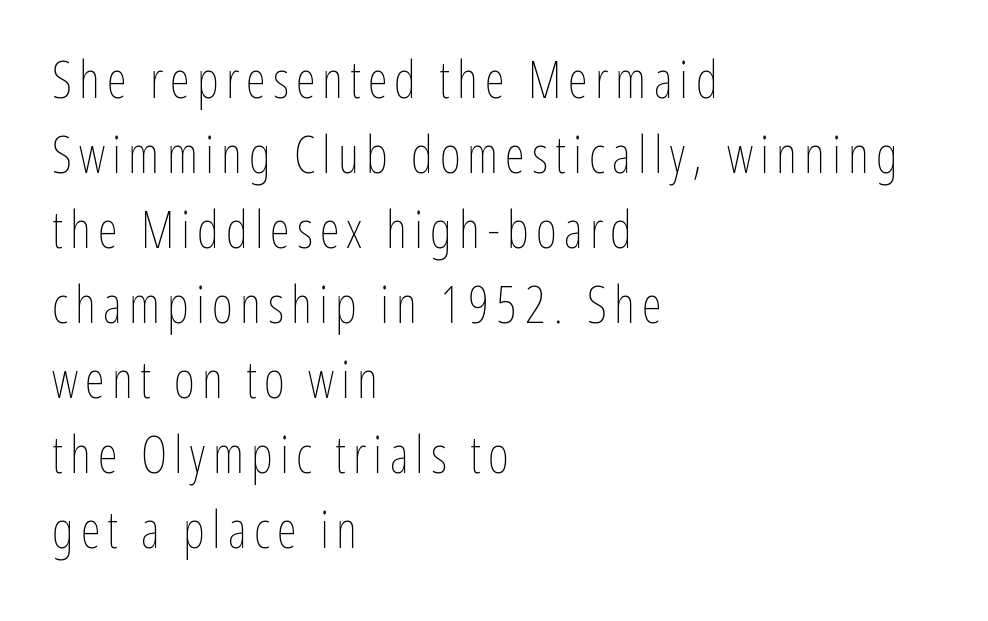
Q: Is the text bold? A: No.
Q: Is the text italic (slanted)? A: No, it is upright.
Q: Is the text underlined? A: No.
Q: How is the paragraph aligned? A: Left-aligned.
Q: Is the spacing between lines tight, normal or loose? A: Normal.
Q: Width (condensed, normal, or wide)? A: Condensed.
Q: Stroke contrast? A: Low.
Q: x-height? A: Medium.
Q: Monospaced? A: No.
